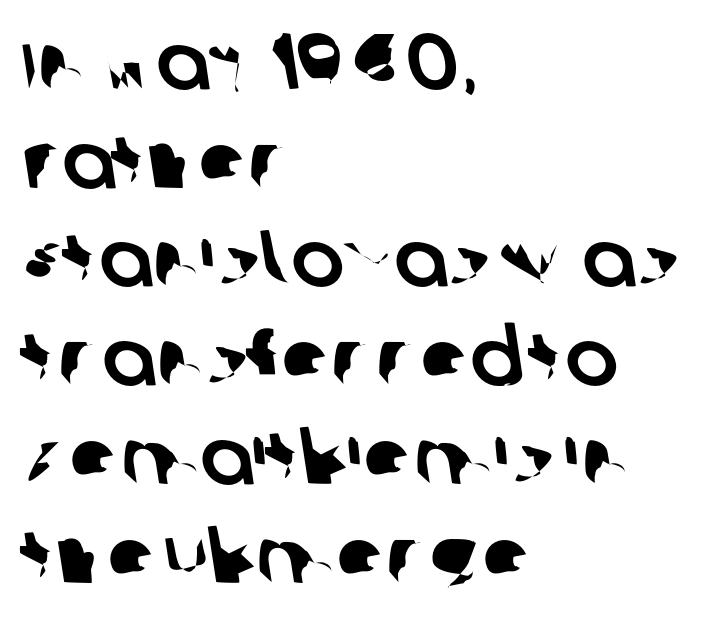
Q: Is the typeface a serif or a sans-serif typeface? A: Sans-serif.
Q: Is the text underlined? A: No.
Q: How is the paragraph aligned? A: Left-aligned.
Q: Is the spacing between letters normal or unusually wide? A: Normal.
Q: Is the spacing between lines tight, normal or loose? A: Normal.
Q: Width (condensed, normal, or wide)? A: Normal.
Q: Stroke contrast? A: Low.
Q: x-height? A: Large.
Q: Monospaced? A: No.
